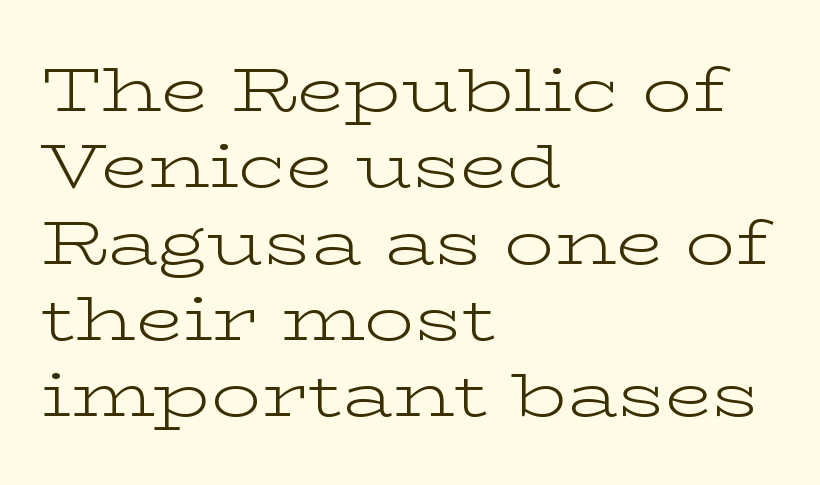
Q: Is the text bold? A: No.
Q: Is the text italic (slanted)? A: No, it is upright.
Q: Is the typeface a serif or a sans-serif typeface? A: Serif.
Q: Is the text underlined? A: No.
Q: How is the paragraph aligned? A: Left-aligned.
Q: Is the spacing between letters normal or unusually wide? A: Normal.
Q: Width (condensed, normal, or wide)? A: Wide.
Q: Stroke contrast? A: Low.
Q: x-height? A: Medium.
Q: Monospaced? A: No.
